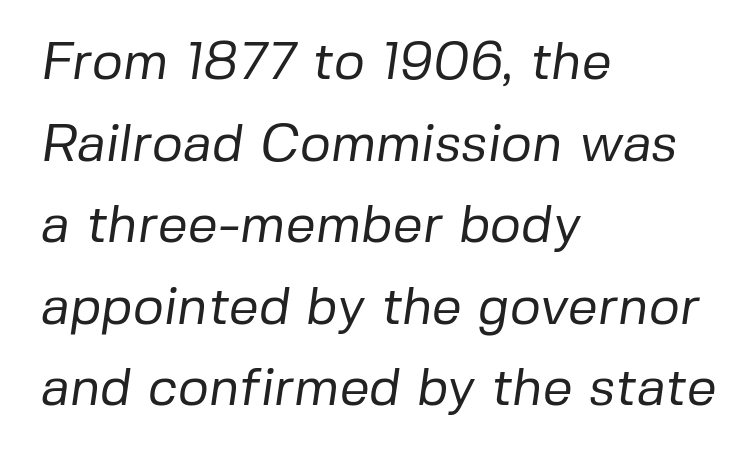
Q: Is the text bold? A: No.
Q: Is the typeface a serif or a sans-serif typeface? A: Sans-serif.
Q: Is the text underlined? A: No.
Q: How is the paragraph aligned? A: Left-aligned.
Q: Is the spacing between letters normal or unusually wide? A: Normal.
Q: Is the spacing between lines tight, normal or loose? A: Normal.
Q: Width (condensed, normal, or wide)? A: Normal.
Q: Stroke contrast? A: Low.
Q: x-height? A: Medium.
Q: Monospaced? A: No.
